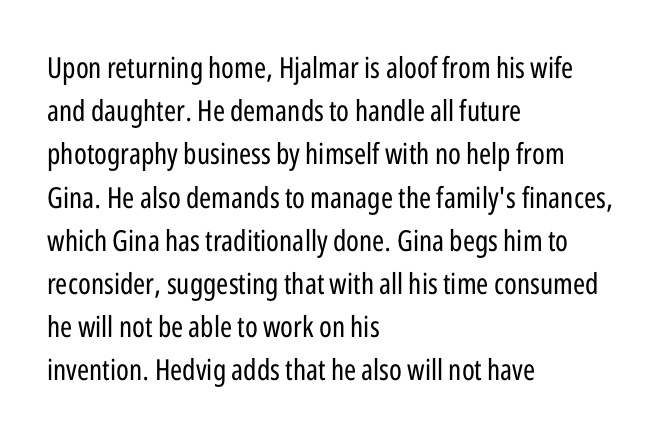
The image shows 29 px regular-weight, condensed sans-serif type, upright; set left-aligned, normal line spacing (1.49x), normal letter spacing, not underlined; low stroke contrast and a medium x-height.
